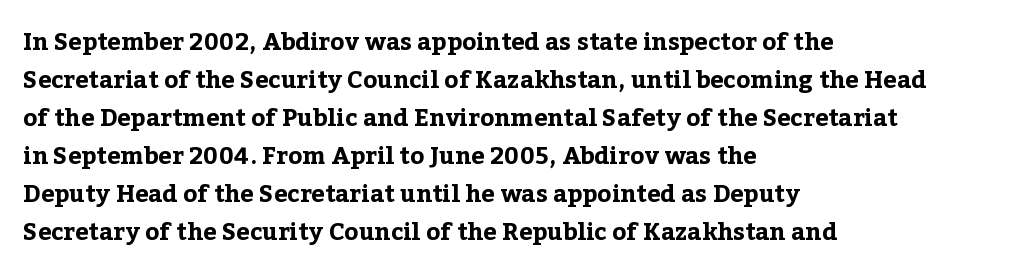
The image shows 24 px bold type, upright; set left-aligned, normal line spacing (1.58x), normal letter spacing, not underlined.
